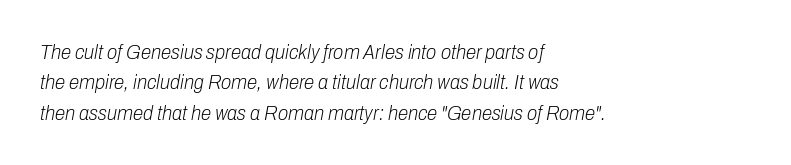
Q: Is the text bold? A: No.
Q: Is the text italic (slanted)? A: Yes, it leans right by about 10 degrees.
Q: Is the text underlined? A: No.
Q: How is the paragraph aligned? A: Left-aligned.
Q: Is the spacing between letters normal or unusually wide? A: Normal.
Q: Is the spacing between lines tight, normal or loose? A: Normal.
